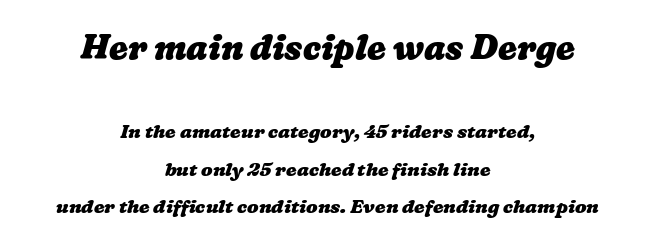
Q: Is the text bold? A: Yes.
Q: Is the text underlined? A: No.
Q: How is the paragraph aligned? A: Centered.
Q: Is the spacing between letters normal or unusually wide? A: Normal.
Q: Is the spacing between lines tight, normal or loose? A: Loose.
Q: Which block of text is set in a larger size, the first (top) or the second (bottom)? A: The first (top) one.
Q: Width (condensed, normal, or wide)? A: Wide.
Q: Stroke contrast? A: Low.
Q: x-height? A: Medium.
Q: Monospaced? A: No.
